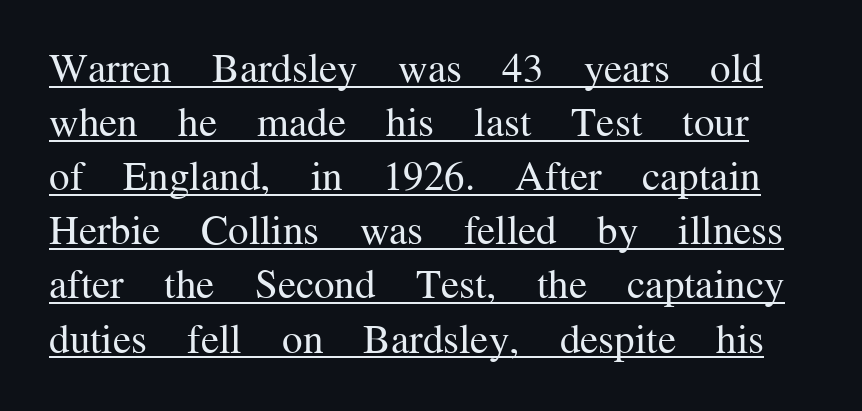
The image shows 41 px regular-weight serif type, upright; set normal line spacing (1.32x), normal letter spacing, underlined; medium stroke contrast and a medium x-height.
